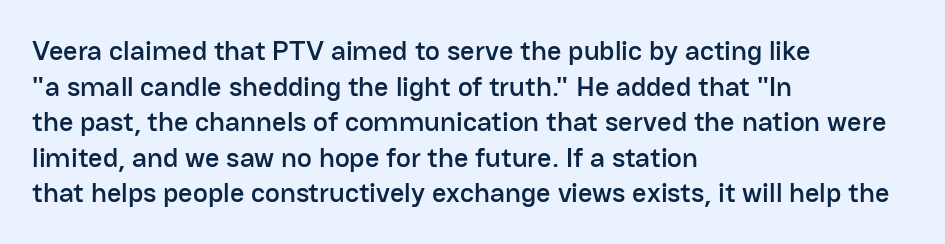
{"serif": "no", "italic": "no", "width": "normal", "stroke_contrast": "low", "x_height": "medium", "monospaced": "no", "underline": "no", "align": "left", "line_spacing": "normal", "line_spacing_ratio": 1.27, "letter_spacing": "normal", "letter_spacing_em": 0.0, "glyph_px": 28}
